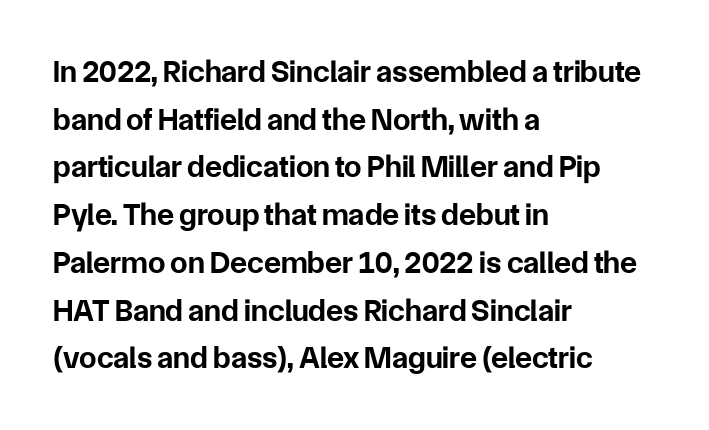
This is the regular roman posture of the typeface. Words float on clear page, feet unadorned. Honestly, the letter spacing is just normal — you wouldn't notice it. The ragged edge is on the right, which tells us the setting is flush left. Students, this is bold: see how much ink each stroke carries. This is sans-serif lettering, the kind often seen on screens and signage.
